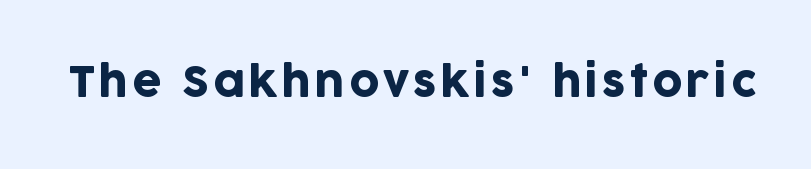
Q: Is the text italic (slanted)? A: No, it is upright.
Q: Is the typeface a serif or a sans-serif typeface? A: Sans-serif.
Q: Is the text underlined? A: No.
Q: Width (condensed, normal, or wide)? A: Normal.
Q: Stroke contrast? A: Low.
Q: x-height? A: Large.
Q: Monospaced? A: No.
